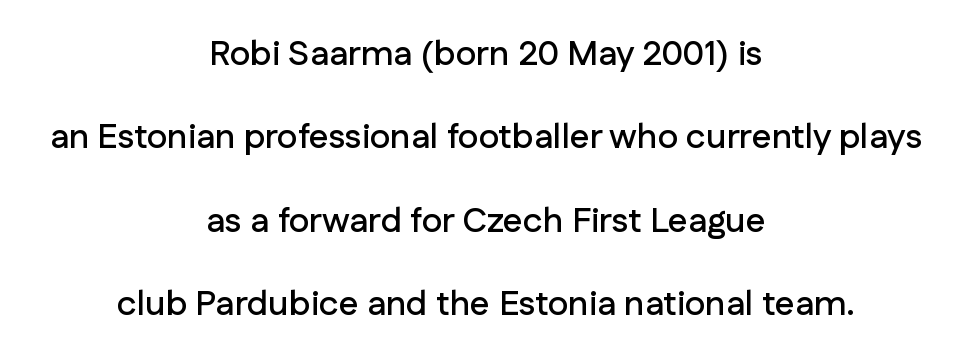
{"serif": "no", "italic": "no", "width": "normal", "stroke_contrast": "low", "x_height": "medium", "monospaced": "no", "underline": "no", "align": "center", "line_spacing": "loose", "line_spacing_ratio": 2.38, "letter_spacing": "normal", "letter_spacing_em": 0.0, "glyph_px": 35}
